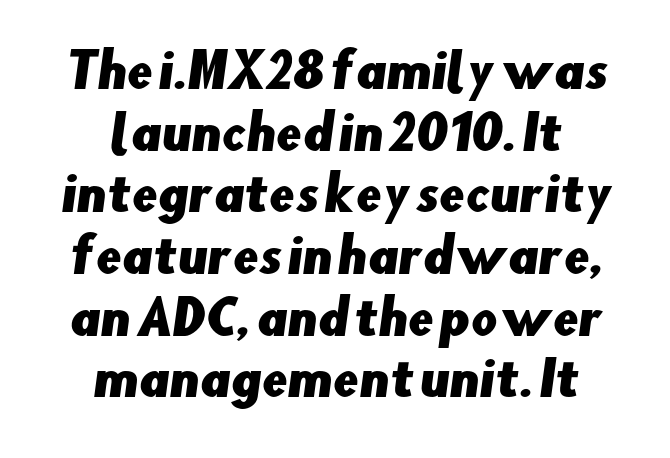
Each new line begins a customary step beneath the previous one. Glance below the letters and you will spot only blank space. Spacing verdict: proportional, widths tailored to each character. The rendering keeps characters at their native spacing. The glyphs in this specimen are sans serif.
